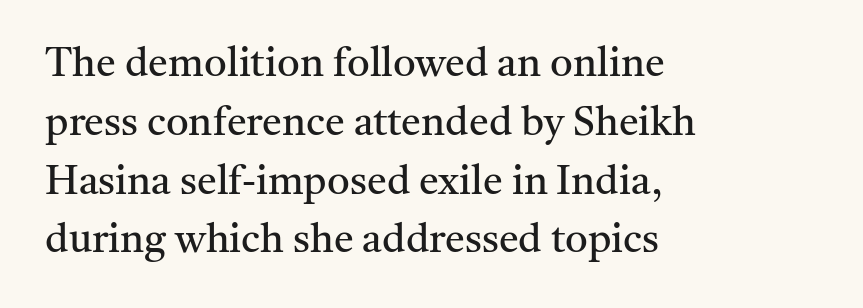
The rendering keeps characters at their native spacing. Unlike italic type, these characters show no tilt at all. This sample has the flowing, uneven cadence of proportional lettering. Think standard paragraph weight, or any step lighter than that. Does the leading feel generous? No, just average.
